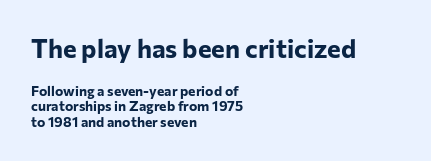
Q: Is the text bold? A: Yes.
Q: Is the text italic (slanted)? A: No, it is upright.
Q: Is the text underlined? A: No.
Q: How is the paragraph aligned? A: Left-aligned.
Q: Is the spacing between letters normal or unusually wide? A: Normal.
Q: Is the spacing between lines tight, normal or loose? A: Tight.
Q: Which block of text is set in a larger size, the first (top) or the second (bottom)? A: The first (top) one.
